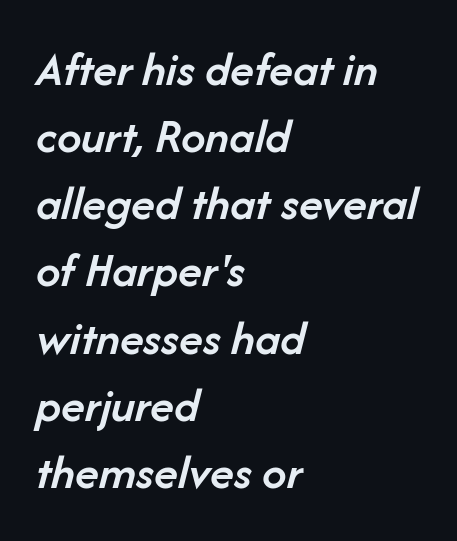
The image shows 49 px semibold type, italic (leaning right); set left-aligned, normal line spacing (1.37x), normal letter spacing, not underlined; low stroke contrast and a medium x-height.
